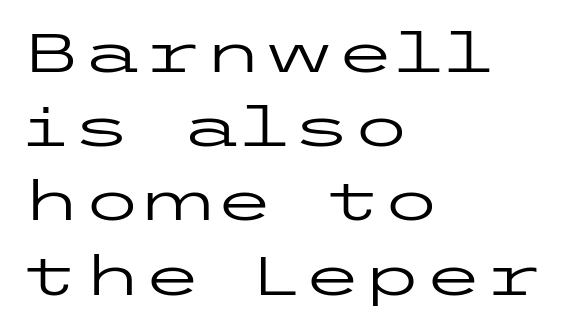
Does the leading feel generous? No, just average. The letterforms sit shoulder to shoulder at normal distance. Horizontal alignment here is leftward, the default for most running prose. Posture: straight, roman, zero tilt. The letterforms sit at book weight or below. The specimen omits any rule beneath the text block's lines.
